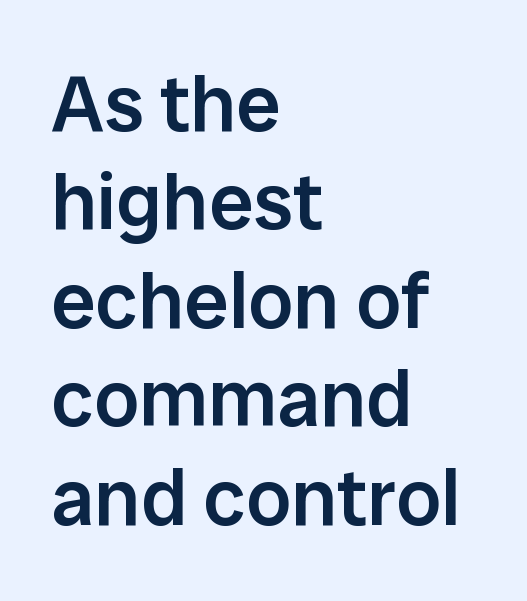
Q: Is the text bold? A: Semi-bold.
Q: Is the text italic (slanted)? A: No, it is upright.
Q: Is the typeface a serif or a sans-serif typeface? A: Sans-serif.
Q: Is the text underlined? A: No.
Q: How is the paragraph aligned? A: Left-aligned.
Q: Is the spacing between letters normal or unusually wide? A: Normal.
Q: Width (condensed, normal, or wide)? A: Normal.
Q: Stroke contrast? A: Low.
Q: x-height? A: Medium.
Q: Monospaced? A: No.
